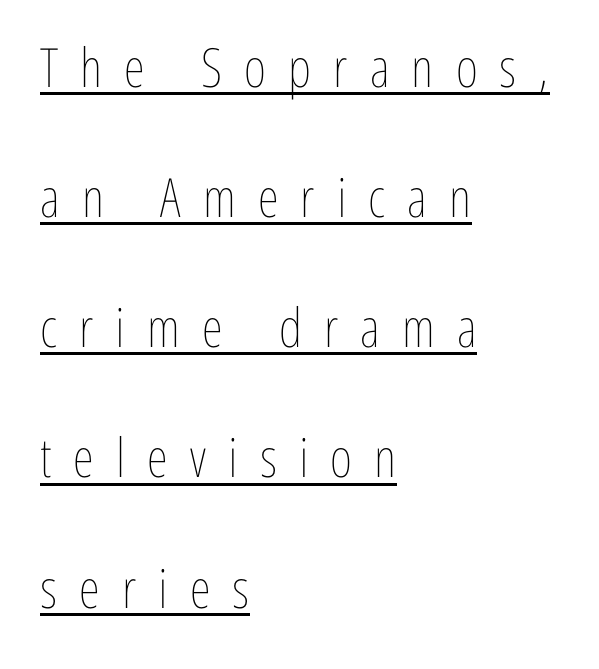
Q: Is the text bold? A: No.
Q: Is the text italic (slanted)? A: No, it is upright.
Q: Is the text underlined? A: Yes.
Q: How is the paragraph aligned? A: Left-aligned.
Q: Is the spacing between letters normal or unusually wide? A: Unusually wide.
Q: Is the spacing between lines tight, normal or loose? A: Loose.
Q: Width (condensed, normal, or wide)? A: Condensed.
Q: Stroke contrast? A: Low.
Q: x-height? A: Medium.
Q: Monospaced? A: No.
